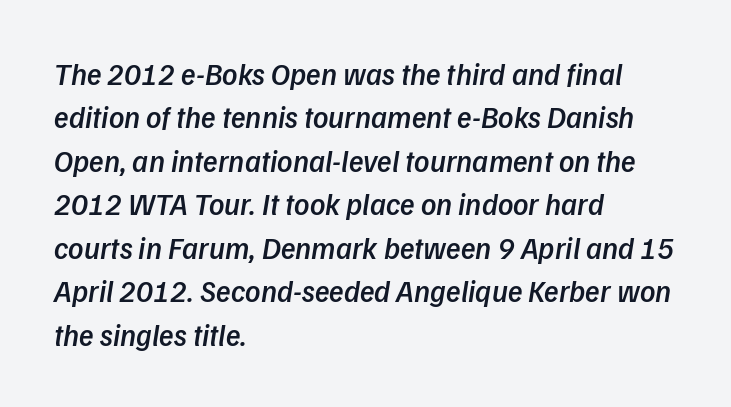
{"italic": "yes", "lean": "right", "slant_degrees": 9, "bold": "semi", "weight": "semibold", "width": "normal", "stroke_contrast": "low", "x_height": "medium", "monospaced": "no", "underline": "no", "align": "left", "line_spacing": "normal", "line_spacing_ratio": 1.45, "letter_spacing": "normal", "letter_spacing_em": 0.0, "glyph_px": 30}
